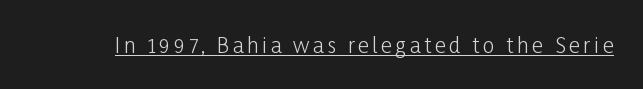
The image shows 21 px text type, upright; set underlined.
